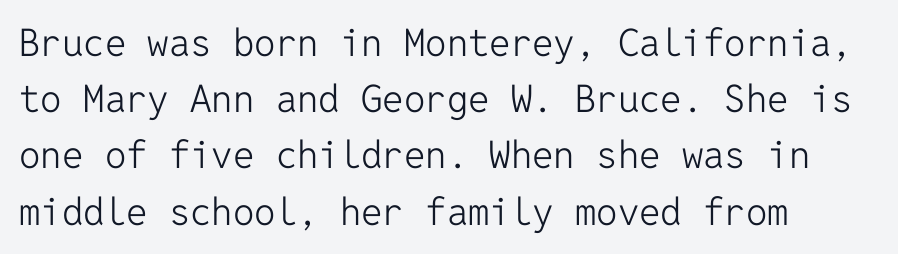
The image shows 38 px light sans-serif type, upright, monospaced; set left-aligned, normal line spacing (1.48x), normal letter spacing, not underlined; low stroke contrast and a medium x-height.
